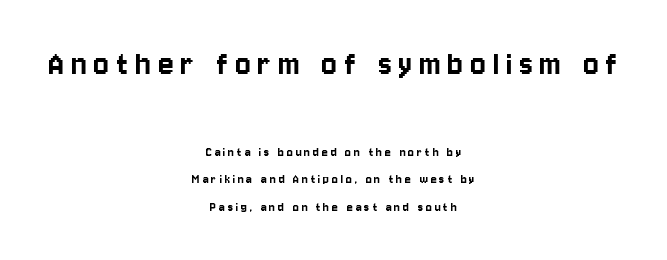
Q: Is the text italic (slanted)? A: No, it is upright.
Q: Is the typeface a serif or a sans-serif typeface? A: Sans-serif.
Q: Is the text underlined? A: No.
Q: How is the paragraph aligned? A: Centered.
Q: Is the spacing between letters normal or unusually wide? A: Unusually wide.
Q: Is the spacing between lines tight, normal or loose? A: Loose.
Q: Which block of text is set in a larger size, the first (top) or the second (bottom)? A: The first (top) one.
Q: Width (condensed, normal, or wide)? A: Condensed.
Q: Stroke contrast? A: Low.
Q: x-height? A: Large.
Q: Monospaced? A: No.
